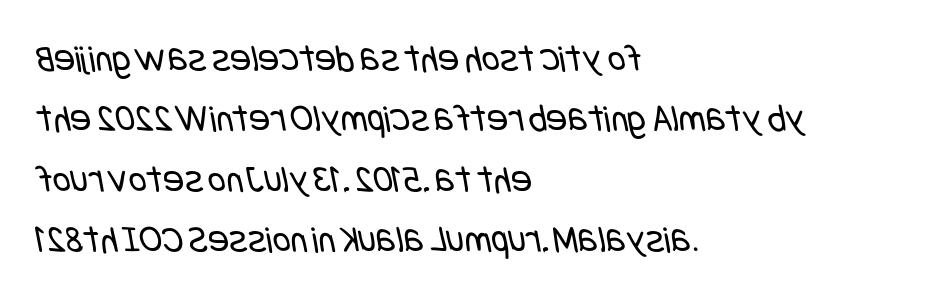
These lines stack with their left ends in a neat column. Is this a heavy cut? Hardly; it is regular or lighter. If you measured baseline to baseline, you'd find a middling distance. Rule under the text: the space is simply empty. Font category for this specimen: sans-serif. There is no visible air inserted between adjacent glyphs.
